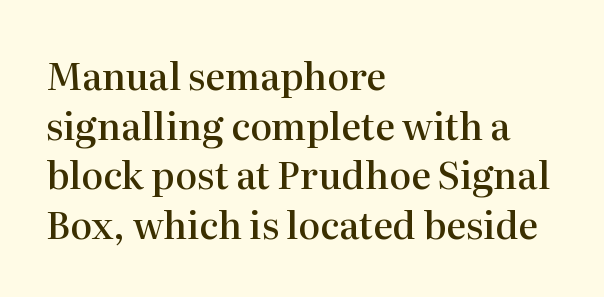
{"serif": "yes", "italic": "no", "bold": "semi", "weight": "semibold", "width": "normal", "stroke_contrast": "high", "x_height": "medium", "monospaced": "no", "underline": "no", "align": "left", "line_spacing": "normal", "line_spacing_ratio": 1.34, "letter_spacing": "normal", "letter_spacing_em": 0.0, "glyph_px": 37}
